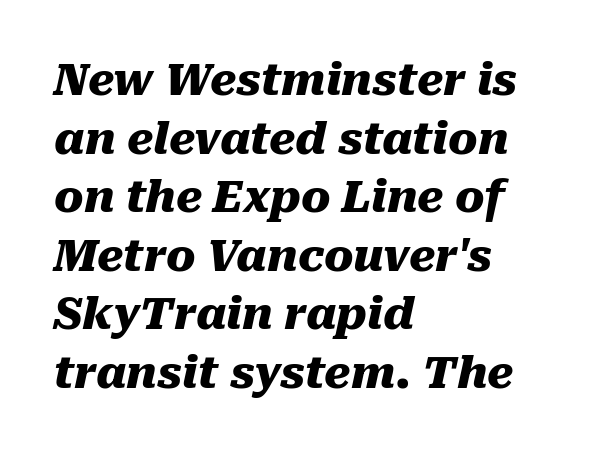
{"italic": "yes", "lean": "right", "slant_degrees": 10, "bold": "yes", "weight": "heavy", "width": "normal", "stroke_contrast": "medium", "x_height": "medium", "monospaced": "no", "underline": "no", "align": "left", "line_spacing": "normal", "line_spacing_ratio": 1.33, "letter_spacing": "normal", "letter_spacing_em": 0.0, "glyph_px": 44}
